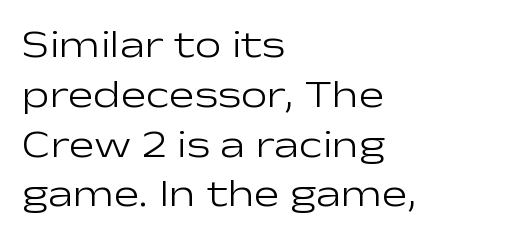
{"serif": "no", "italic": "no", "bold": "no", "weight": "light", "width": "wide", "stroke_contrast": "low", "x_height": "medium", "monospaced": "no", "underline": "no", "align": "left", "line_spacing": "normal", "line_spacing_ratio": 1.31, "letter_spacing": "normal", "letter_spacing_em": 0.0, "glyph_px": 38}
